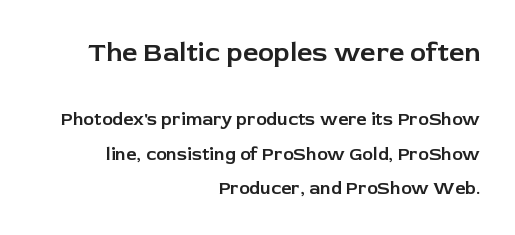
Q: Is the text italic (slanted)? A: No, it is upright.
Q: Is the text underlined? A: No.
Q: How is the paragraph aligned? A: Right-aligned.
Q: Is the spacing between letters normal or unusually wide? A: Normal.
Q: Is the spacing between lines tight, normal or loose? A: Loose.
Q: Which block of text is set in a larger size, the first (top) or the second (bottom)? A: The first (top) one.
